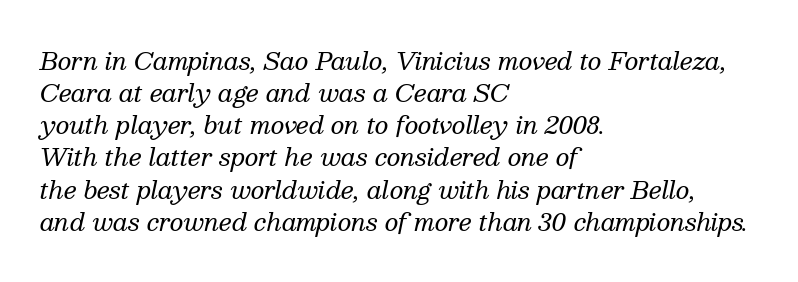
{"italic": "yes", "lean": "right", "slant_degrees": 13, "bold": "no", "underline": "no", "align": "left", "line_spacing": "normal", "line_spacing_ratio": 1.34, "letter_spacing": "normal", "letter_spacing_em": 0.0, "glyph_px": 24}
